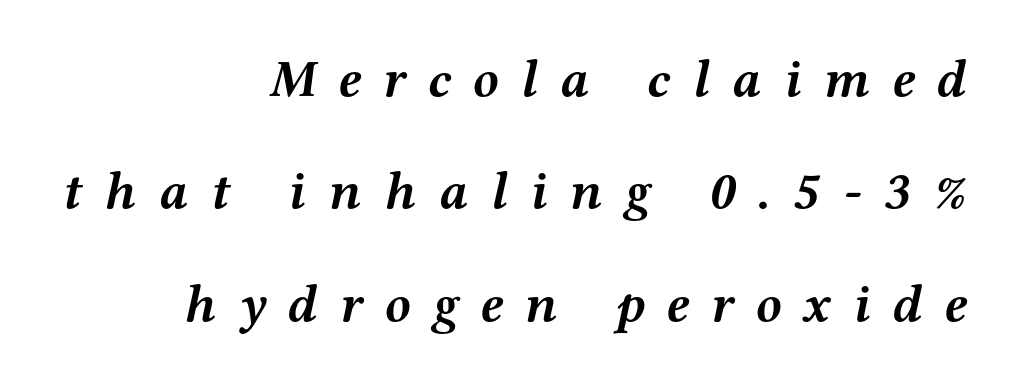
Quick note: italic. This rendering employs a face with finishing strokes, i.e., a serif. Every letter is thick-stroked: bold, no question. Words float on clear page, feet unadorned.
